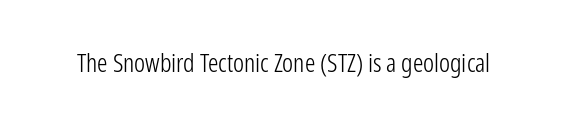
{"italic": "no", "bold": "no", "underline": "no", "letter_spacing": "normal", "letter_spacing_em": 0.0, "glyph_px": 26}
